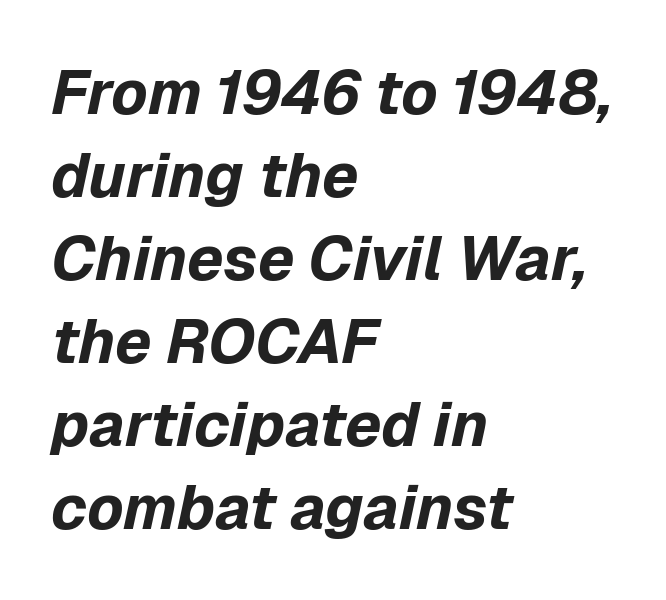
The image shows 62 px bold type, italic (leaning right); set left-aligned, normal line spacing (1.34x), normal letter spacing, not underlined; low stroke contrast and a medium x-height.
